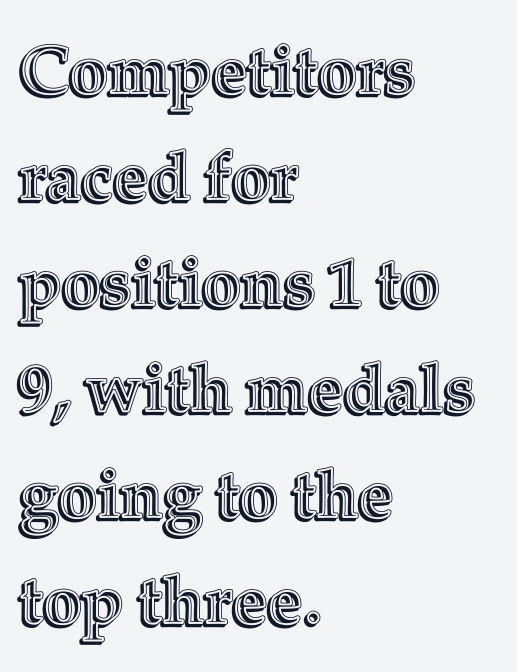
Q: Is the text italic (slanted)? A: No, it is upright.
Q: Is the text underlined? A: No.
Q: How is the paragraph aligned? A: Left-aligned.
Q: Is the spacing between letters normal or unusually wide? A: Normal.
Q: Is the spacing between lines tight, normal or loose? A: Normal.
Q: Width (condensed, normal, or wide)? A: Normal.
Q: x-height? A: Medium.
Q: Monospaced? A: No.
